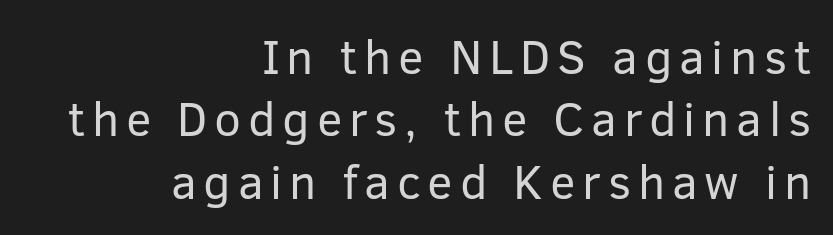
This sample keeps an unexceptional amount of space between lines. Caption: multi-line text, flush right, ragged left. A roman cut, with each character standing at attention. Descenders hang freely into open space. Proportional: the letters do not fall into vertical columns.
